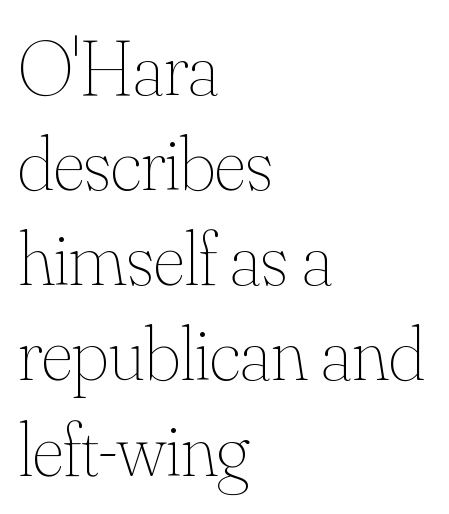
The image shows 78 px thin type, upright; set left-aligned, line spacing 1.22x, normal letter spacing, not underlined; medium stroke contrast and a small x-height.
